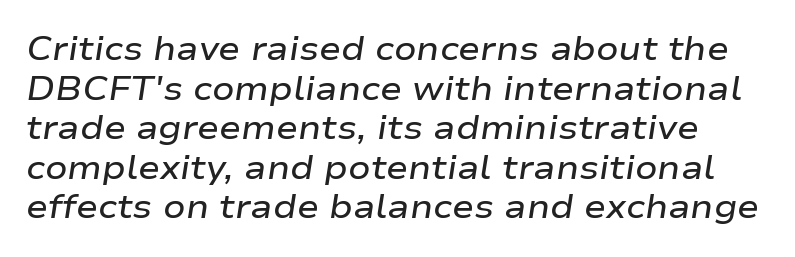
Q: Is the text bold? A: Semi-bold.
Q: Is the text italic (slanted)? A: Yes, it leans right by about 9 degrees.
Q: Is the text underlined? A: No.
Q: Is the spacing between letters normal or unusually wide? A: Normal.
Q: Width (condensed, normal, or wide)? A: Wide.
Q: Stroke contrast? A: Low.
Q: x-height? A: Medium.
Q: Monospaced? A: No.
